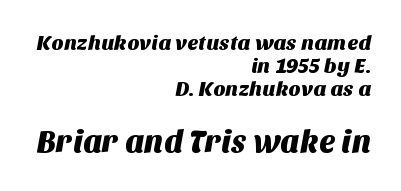
The later block is typeset at a bigger size than the earlier block. The rag falls on the left side of this text block. This rendering leaves character spacing at its baseline value. You could not count columns in this text — the font is proportionally spaced. The string is rendered with underlining switched off. You could barely slide anything between these rows.
